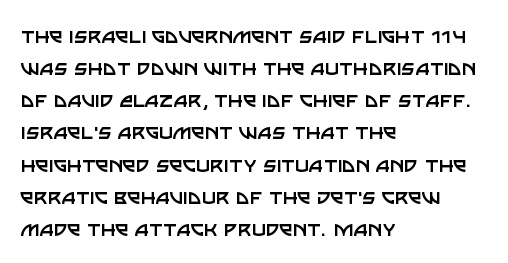
The strip under each line holds only bare page. You could call the tracking neutral — neither tight nor loose. Where is the straight margin? On the left. Upright lettering throughout. The weight tops out at a normal text grade.
